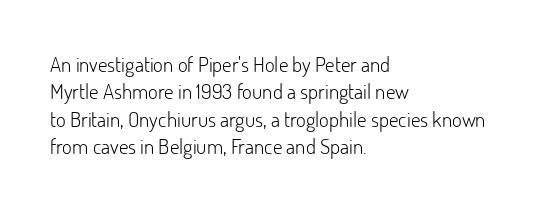
Q: Is the text bold? A: No.
Q: Is the text italic (slanted)? A: No, it is upright.
Q: Is the text underlined? A: No.
Q: How is the paragraph aligned? A: Left-aligned.
Q: Is the spacing between letters normal or unusually wide? A: Normal.
Q: Is the spacing between lines tight, normal or loose? A: Normal.
